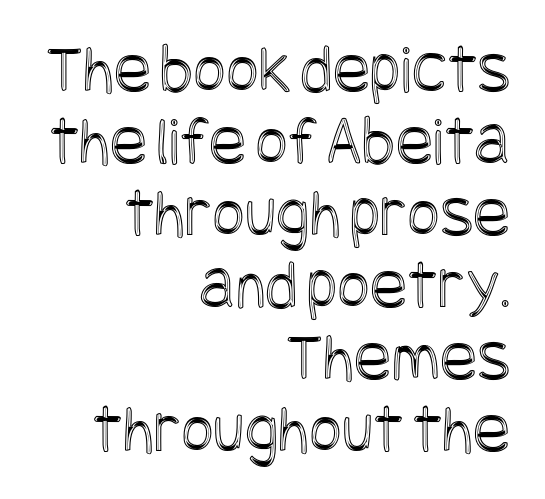
A roman cut, with each character standing at attention. In terms of letterspacing, this is plain default setting. Anything drawn beneath the words? Only blank space. This rendering uses right alignment, leaving the left contour irregular.
